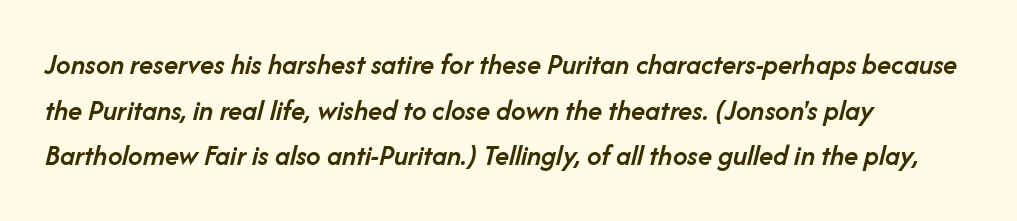
A semibold gives these letters moderate extra thickness, short of bold. Quick note: italic. A typesetter would call this zero additional tracking. This sample is left-justified, so line endings fall wherever the words run out. Words float on clear page, feet unadorned. In terms of leading, this rendering sits right in the middle.
